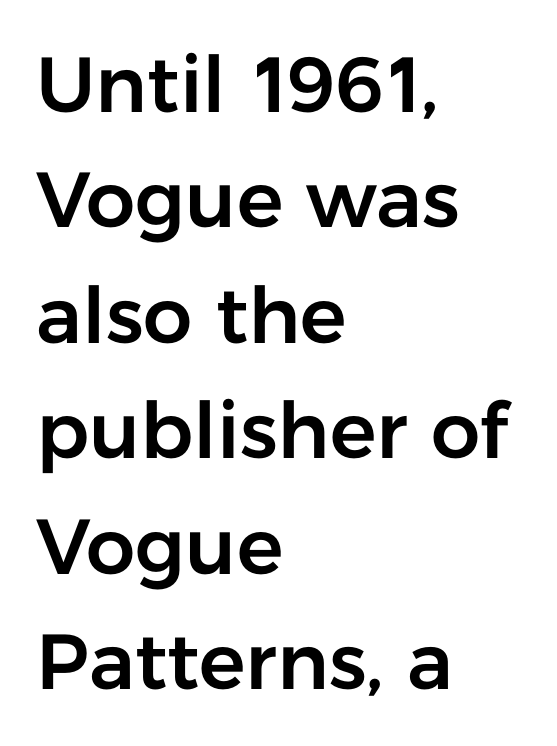
Q: Is the text italic (slanted)? A: No, it is upright.
Q: Is the typeface a serif or a sans-serif typeface? A: Sans-serif.
Q: Is the text underlined? A: No.
Q: How is the paragraph aligned? A: Left-aligned.
Q: Is the spacing between letters normal or unusually wide? A: Normal.
Q: Is the spacing between lines tight, normal or loose? A: Normal.
Q: Width (condensed, normal, or wide)? A: Normal.
Q: Stroke contrast? A: Low.
Q: x-height? A: Medium.
Q: Monospaced? A: No.
